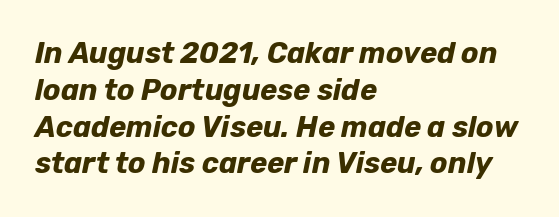
A dark, heavy texture on the line: the type is bold. Inter-character spacing is left at the font's built-in metrics. Leftover space on each line is placed entirely after the last word. The foot of each line stays bare and open. Character widths vary here, with narrow letters taking less room than wide ones.
